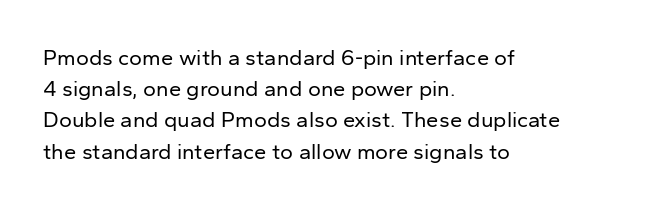
{"italic": "no", "bold": "no", "underline": "no", "align": "left", "line_spacing": "normal", "line_spacing_ratio": 1.42, "letter_spacing": "normal", "letter_spacing_em": 0.0, "glyph_px": 22}
